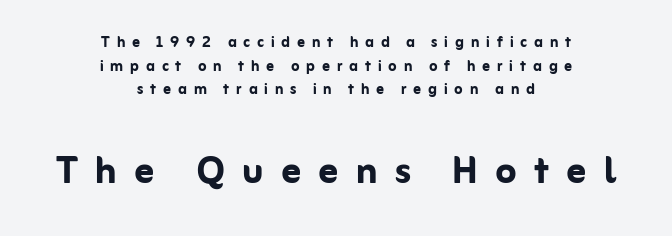
The image shows 48 px semibold sans-serif type, upright; set centered, normal line spacing (1.25x), unusually wide letter spacing (+0.36 em), not underlined; the second (bottom) block is 2.53x larger; low stroke contrast and a medium x-height.
